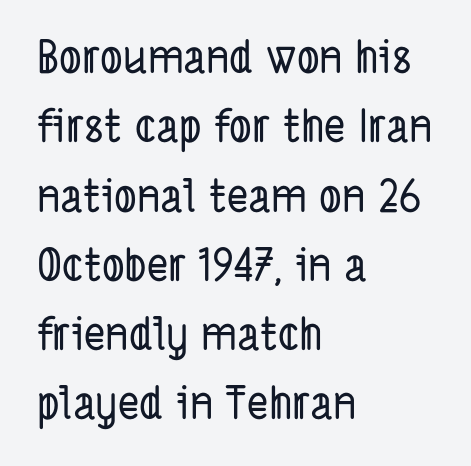
Q: Is the typeface a serif or a sans-serif typeface? A: Sans-serif.
Q: Is the text underlined? A: No.
Q: How is the paragraph aligned? A: Left-aligned.
Q: Is the spacing between letters normal or unusually wide? A: Normal.
Q: Is the spacing between lines tight, normal or loose? A: Normal.
Q: Width (condensed, normal, or wide)? A: Condensed.
Q: Stroke contrast? A: Low.
Q: x-height? A: Medium.
Q: Monospaced? A: No.
